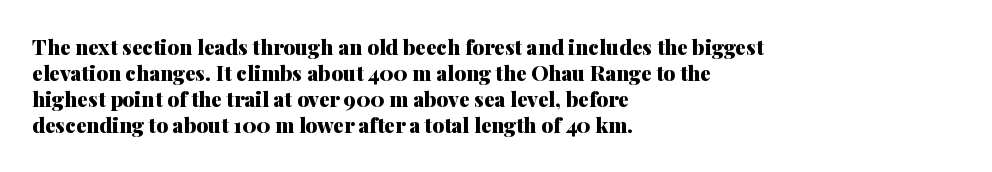
Q: Is the text bold? A: Yes.
Q: Is the text italic (slanted)? A: No, it is upright.
Q: Is the text underlined? A: No.
Q: How is the paragraph aligned? A: Left-aligned.
Q: Is the spacing between letters normal or unusually wide? A: Normal.
